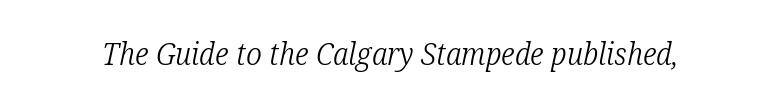
{"serif": "yes", "italic": "yes", "lean": "right", "slant_degrees": 12, "bold": "no", "weight": "light", "width": "condensed", "stroke_contrast": "low", "x_height": "medium", "monospaced": "no", "underline": "no", "letter_spacing": "normal", "letter_spacing_em": 0.0, "glyph_px": 31}
